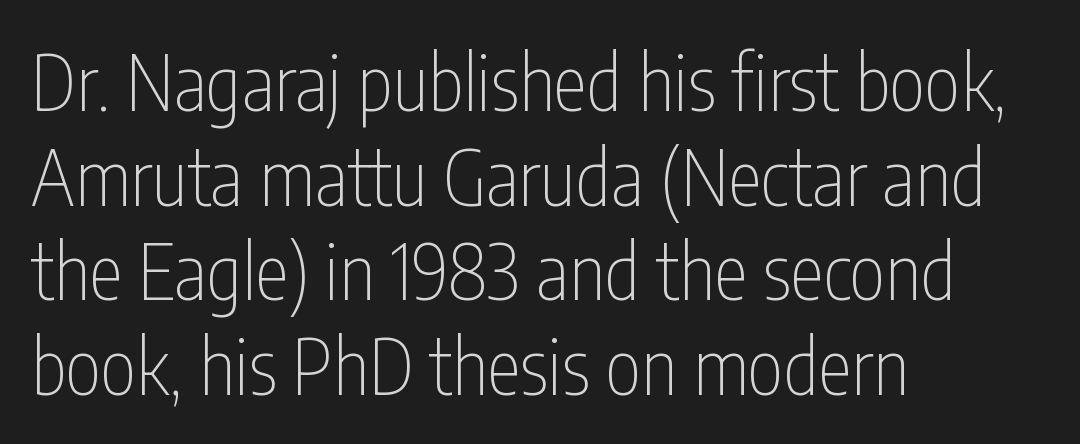
The image shows 77 px thin, condensed sans-serif type, upright; set left-aligned, line spacing 1.23x, normal letter spacing, not underlined; low stroke contrast and a medium x-height.
